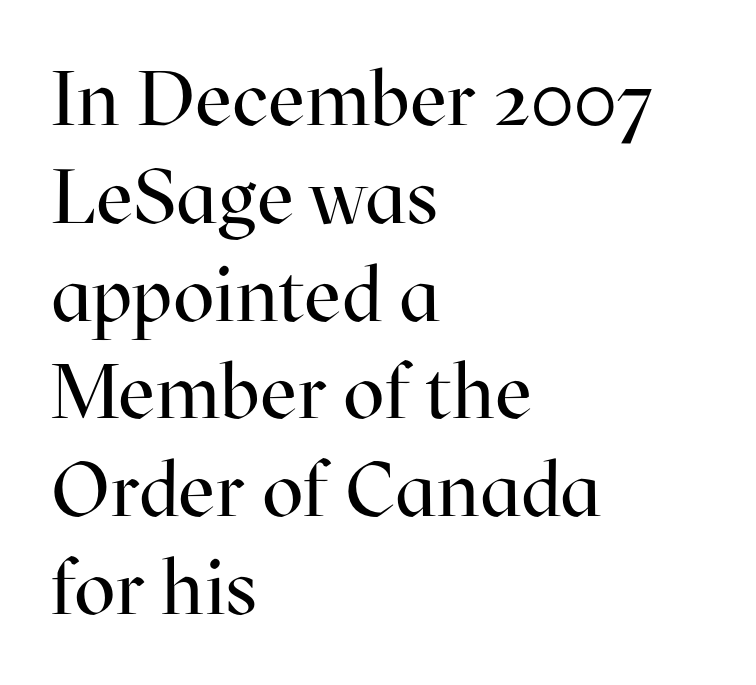
{"serif": "yes", "italic": "no", "bold": "no", "weight": "regular", "width": "normal", "stroke_contrast": "high", "x_height": "medium", "monospaced": "no", "underline": "no", "align": "left", "line_spacing": "normal", "line_spacing_ratio": 1.27, "letter_spacing": "normal", "letter_spacing_em": 0.0, "glyph_px": 77}
